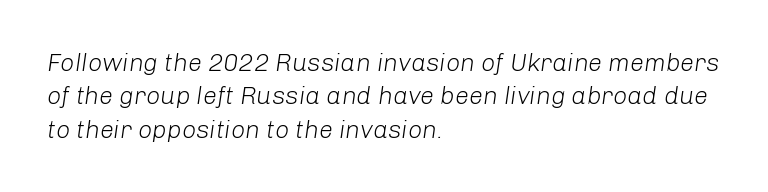
{"italic": "yes", "lean": "right", "slant_degrees": 8, "bold": "no", "underline": "no", "align": "left", "line_spacing": "normal", "line_spacing_ratio": 1.34, "letter_spacing": "normal", "letter_spacing_em": 0.0, "glyph_px": 25}
